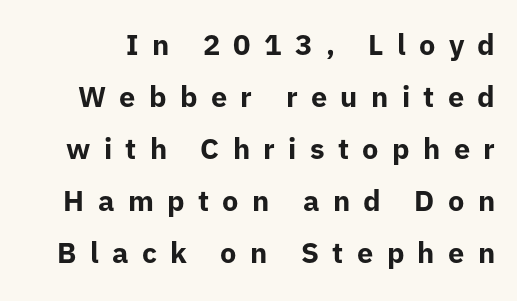
{"serif": "no", "italic": "no", "bold": "yes", "weight": "bold", "width": "normal", "stroke_contrast": "low", "x_height": "medium", "monospaced": "no", "underline": "no", "line_spacing_ratio": 1.79, "letter_spacing": "wide", "letter_spacing_em": 0.46, "glyph_px": 29}
